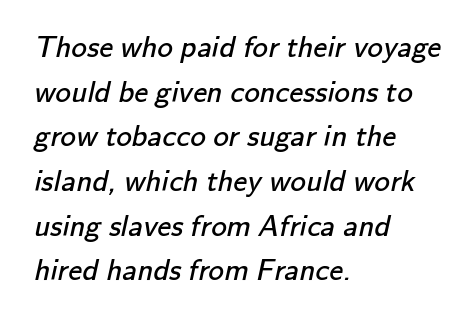
{"serif": "no", "bold": "no", "weight": "regular", "width": "normal", "stroke_contrast": "low", "x_height": "small", "monospaced": "no", "underline": "no", "align": "left", "line_spacing": "normal", "line_spacing_ratio": 1.44, "letter_spacing": "normal", "letter_spacing_em": 0.0, "glyph_px": 31}
